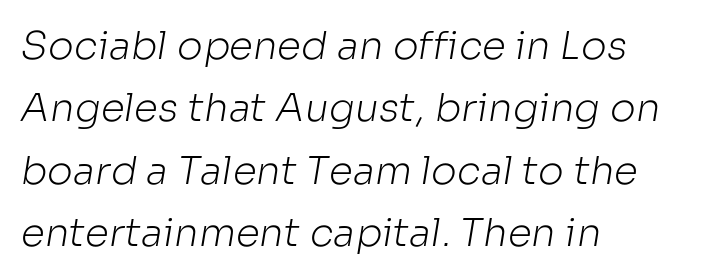
The type is set solid horizontally, with unmodified tracking. Looks like regular typesetting: each glyph gets only the width it needs. The baseline area is clear. One glance says typical: line gaps are just what's usual.
